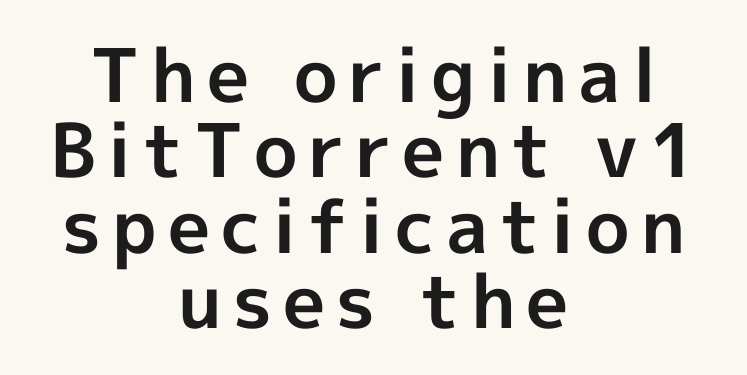
{"serif": "no", "italic": "no", "bold": "yes", "weight": "bold", "width": "normal", "x_height": "medium", "monospaced": "no", "underline": "no", "align": "center", "line_spacing": "tight", "line_spacing_ratio": 1.02, "glyph_px": 74}
